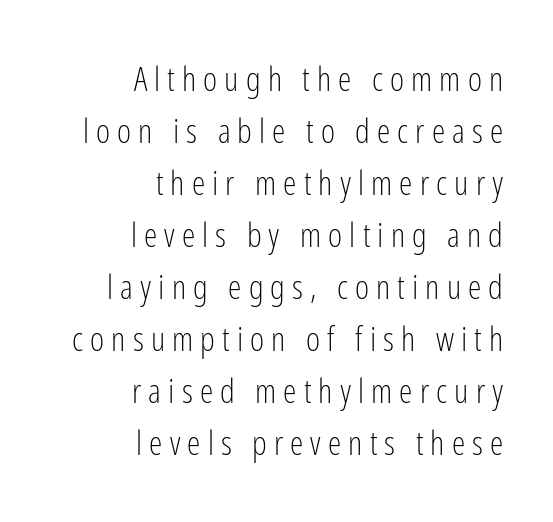
The image shows 34 px light, condensed sans-serif type, upright; set right-aligned, normal line spacing (1.53x), unusually wide letter spacing (+0.21 em), not underlined; low stroke contrast and a medium x-height.
